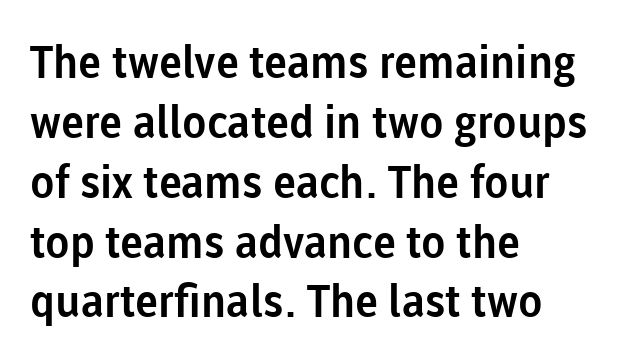
Alignment: flush left. The type family on display is of the sans-serif kind. A typesetter would call this leading conventional body-copy spacing. The letterforms sit shoulder to shoulder at normal distance. Nobody drew a line under any word here. Notice how the stems are strictly vertical — no italics here.
